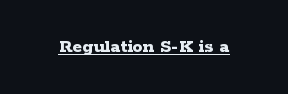
Q: Is the text bold? A: Yes.
Q: Is the text italic (slanted)? A: No, it is upright.
Q: Is the text underlined? A: Yes.
Q: Is the spacing between letters normal or unusually wide? A: Normal.
